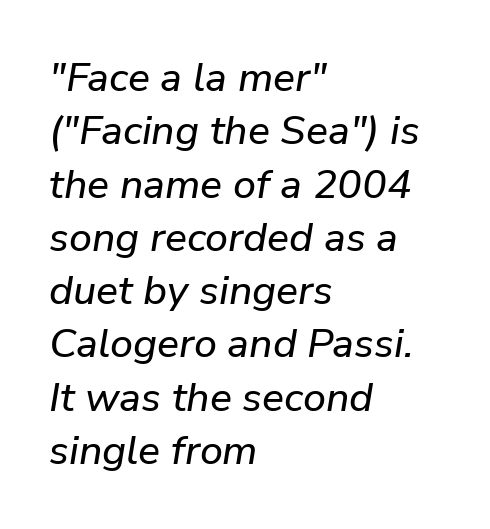
{"italic": "yes", "lean": "right", "slant_degrees": 9, "width": "normal", "stroke_contrast": "low", "x_height": "medium", "monospaced": "no", "underline": "no", "align": "left", "line_spacing": "normal", "line_spacing_ratio": 1.3, "letter_spacing": "normal", "letter_spacing_em": 0.0, "glyph_px": 41}
